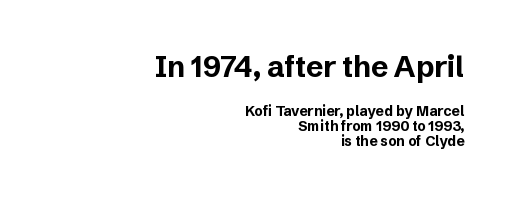
{"serif": "no", "italic": "no", "bold": "yes", "weight": "bold", "width": "normal", "stroke_contrast": "low", "x_height": "medium", "monospaced": "no", "underline": "no", "align": "right", "line_spacing": "tight", "line_spacing_ratio": 1.06, "letter_spacing": "normal", "letter_spacing_em": 0.0, "larger_block": "first", "size_ratio": 2.07, "glyph_px": 29}
